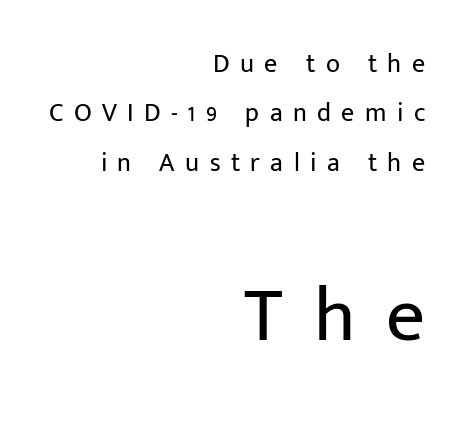
The typeface has the unassuming heft of standard copy or less. The vertical gap from one line to the next is large. Teacher's note: observe the even right margin — that is flush-right alignment. Underline: absent. Someone cranked the tracking dial way up on this one. This sample has the flowing, uneven cadence of proportional lettering.
